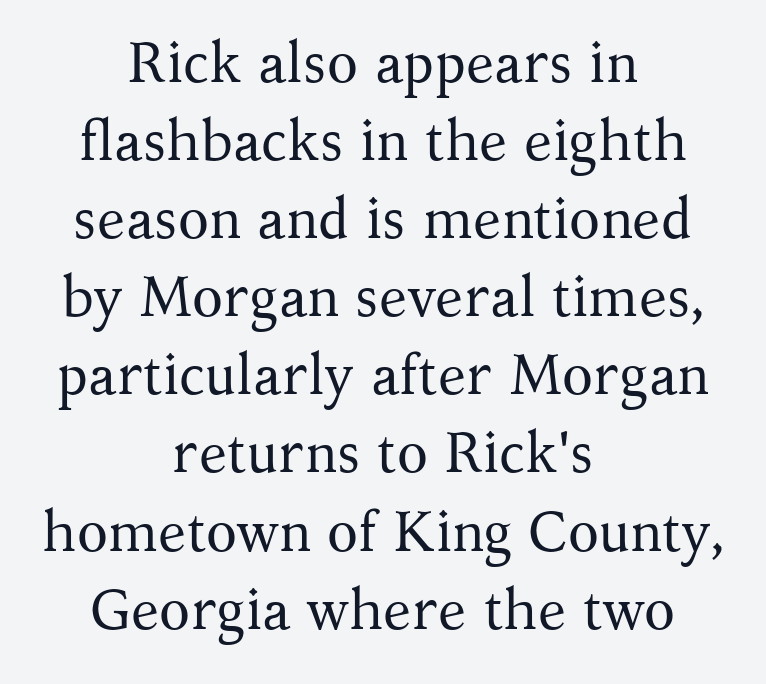
The type sits square on the baseline with zero lean. One-word summary of the alignment: center. Do the characters align in a grid? No, the font is proportional. Summary of weight: not heavy and not bold. The horizontal fit of the characters is conventional and even.
